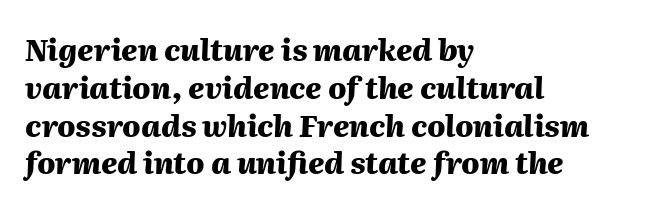
The image shows 30 px heavy type, italic (leaning right); set left-aligned, normal line spacing (1.26x), normal letter spacing, not underlined; medium stroke contrast and a medium x-height.
